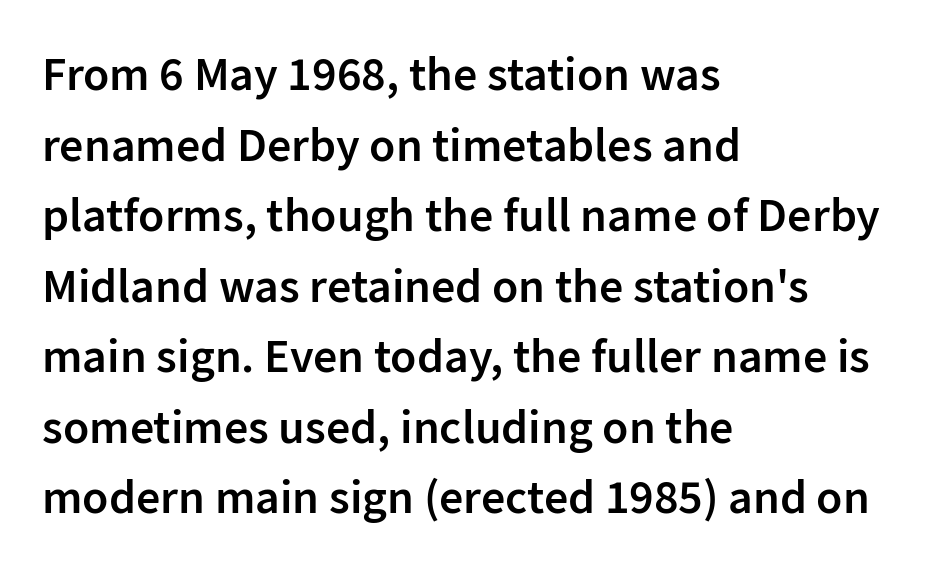
The image shows 48 px semibold sans-serif type, upright; set left-aligned, normal line spacing (1.47x), normal letter spacing, not underlined; low stroke contrast and a medium x-height.
